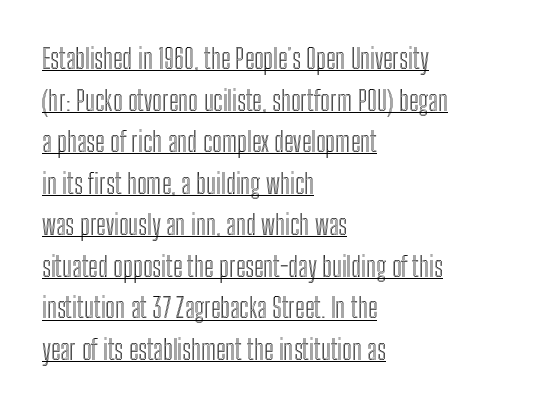
Q: Is the text italic (slanted)? A: No, it is upright.
Q: Is the text underlined? A: Yes.
Q: How is the paragraph aligned? A: Left-aligned.
Q: Is the spacing between letters normal or unusually wide? A: Normal.
Q: Is the spacing between lines tight, normal or loose? A: Normal.
